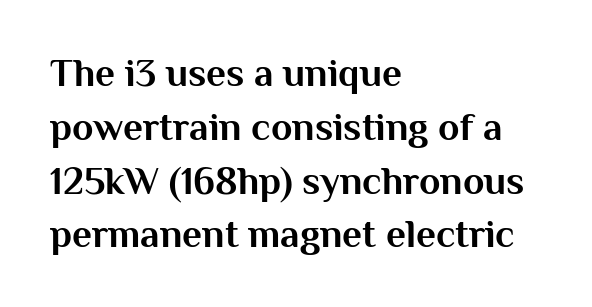
There is no visible air inserted between adjacent glyphs. Look at the bottom of the vertical strokes: they stop flat, with no serifs. Leading: standard. No word sits above an underline. Weight: bold. This sample is left-justified, so line endings fall wherever the words run out.
